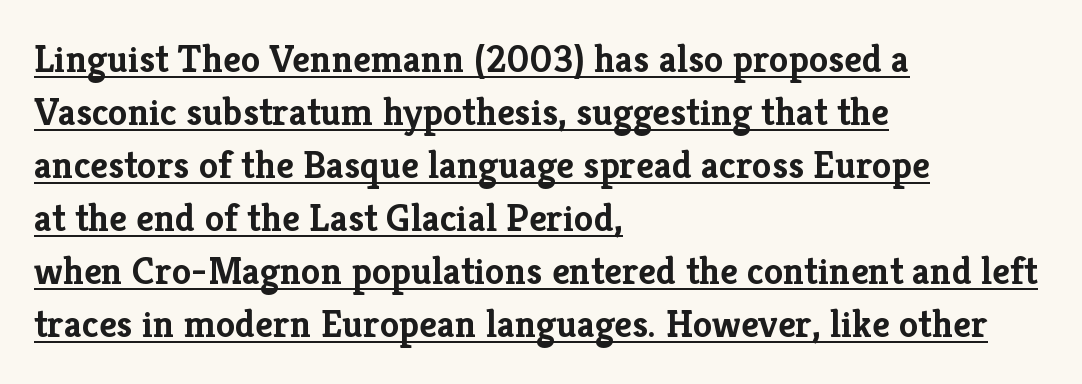
{"serif": "yes", "italic": "no", "bold": "yes", "weight": "semibold", "width": "normal", "stroke_contrast": "low", "x_height": "medium", "monospaced": "no", "underline": "yes", "align": "left", "line_spacing": "normal", "line_spacing_ratio": 1.36, "letter_spacing": "normal", "letter_spacing_em": 0.0, "glyph_px": 39}
